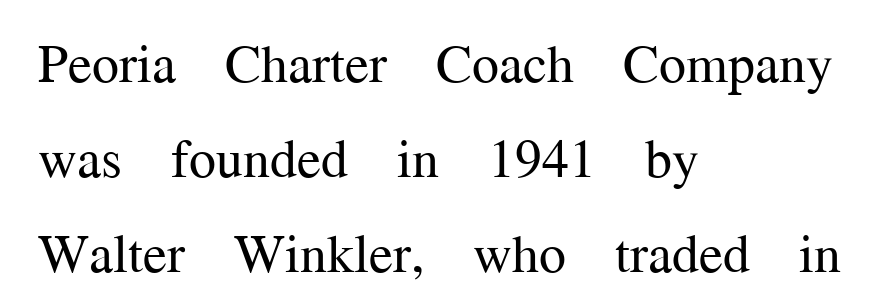
{"serif": "yes", "italic": "no", "bold": "no", "weight": "regular", "width": "normal", "stroke_contrast": "medium", "x_height": "medium", "monospaced": "no", "underline": "no", "align": "left", "line_spacing_ratio": 1.76, "letter_spacing": "normal", "letter_spacing_em": 0.0, "glyph_px": 54}
